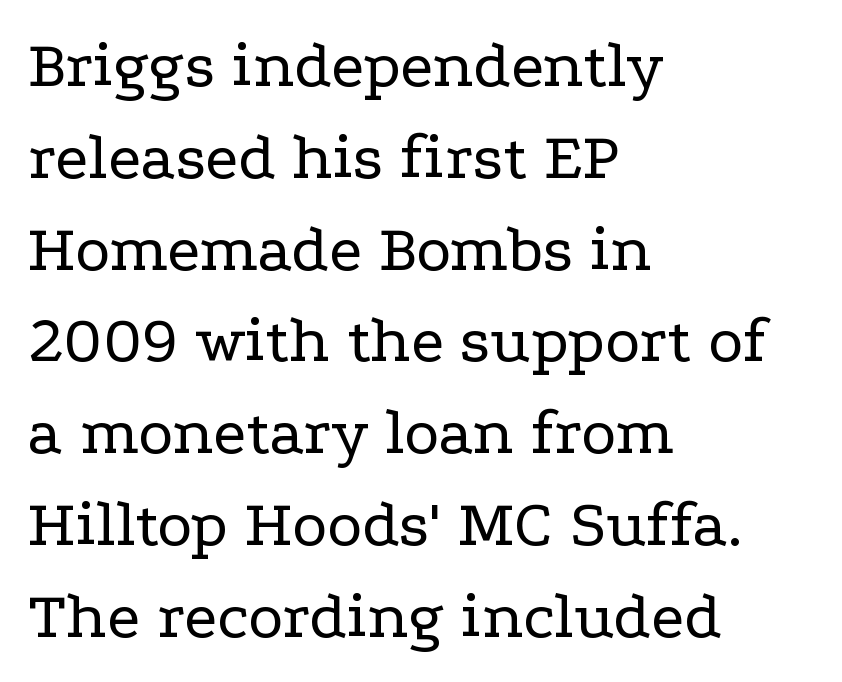
Q: Is the text bold? A: No.
Q: Is the text italic (slanted)? A: No, it is upright.
Q: Is the typeface a serif or a sans-serif typeface? A: Serif.
Q: Is the text underlined? A: No.
Q: How is the paragraph aligned? A: Left-aligned.
Q: Is the spacing between letters normal or unusually wide? A: Normal.
Q: Is the spacing between lines tight, normal or loose? A: Normal.
Q: Width (condensed, normal, or wide)? A: Wide.
Q: Stroke contrast? A: Low.
Q: x-height? A: Medium.
Q: Monospaced? A: No.
